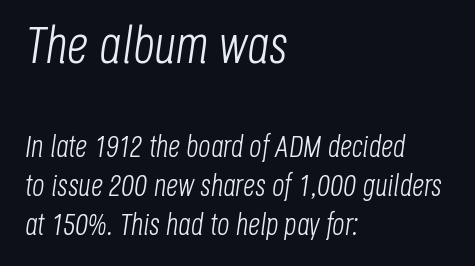
Q: Is the text bold? A: No.
Q: Is the text italic (slanted)? A: Yes, it leans right by about 8 degrees.
Q: Is the text underlined? A: No.
Q: How is the paragraph aligned? A: Left-aligned.
Q: Is the spacing between letters normal or unusually wide? A: Normal.
Q: Is the spacing between lines tight, normal or loose? A: Normal.
Q: Which block of text is set in a larger size, the first (top) or the second (bottom)? A: The first (top) one.
Q: Width (condensed, normal, or wide)? A: Condensed.
Q: Stroke contrast? A: Low.
Q: x-height? A: Large.
Q: Monospaced? A: No.
